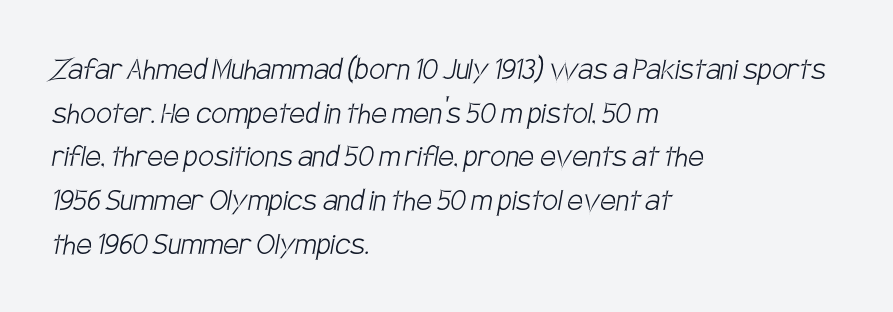
The image shows 35 px light, condensed sans-serif type; set left-aligned, normal line spacing (1.25x), normal letter spacing, not underlined; low stroke contrast and a large x-height.
